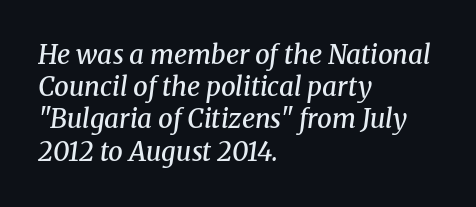
Italic? Definitely — the glyphs are oblique. These lines stack with their left ends in a neat column. The string is rendered with underlining switched off. In terms of weight, the rendering is demibold, just under bold. The letterforms sit shoulder to shoulder at normal distance.
